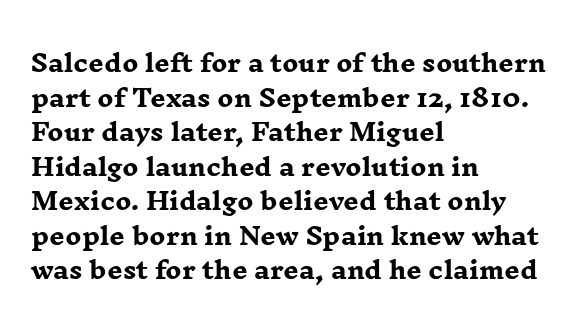
{"italic": "no", "bold": "yes", "underline": "no", "align": "left", "line_spacing": "normal", "line_spacing_ratio": 1.44, "letter_spacing": "normal", "letter_spacing_em": 0.0, "glyph_px": 24}
